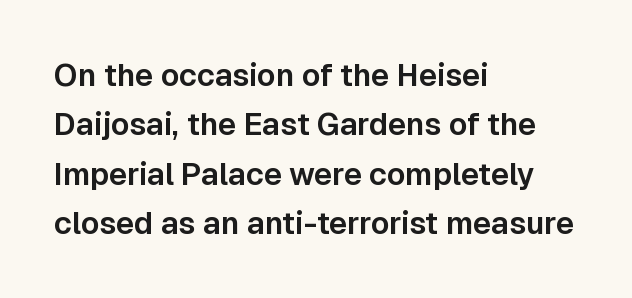
{"serif": "no", "italic": "no", "width": "normal", "stroke_contrast": "low", "x_height": "medium", "monospaced": "no", "underline": "no", "align": "left", "line_spacing": "normal", "line_spacing_ratio": 1.59, "letter_spacing": "normal", "letter_spacing_em": 0.0, "glyph_px": 31}
